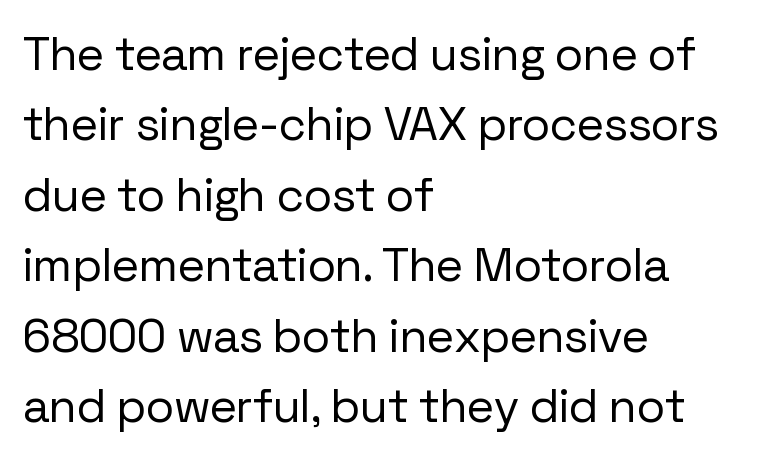
{"serif": "no", "italic": "no", "bold": "no", "weight": "regular", "width": "normal", "stroke_contrast": "low", "x_height": "medium", "monospaced": "no", "underline": "no", "align": "left", "line_spacing": "normal", "line_spacing_ratio": 1.5, "letter_spacing": "normal", "letter_spacing_em": 0.0, "glyph_px": 47}
